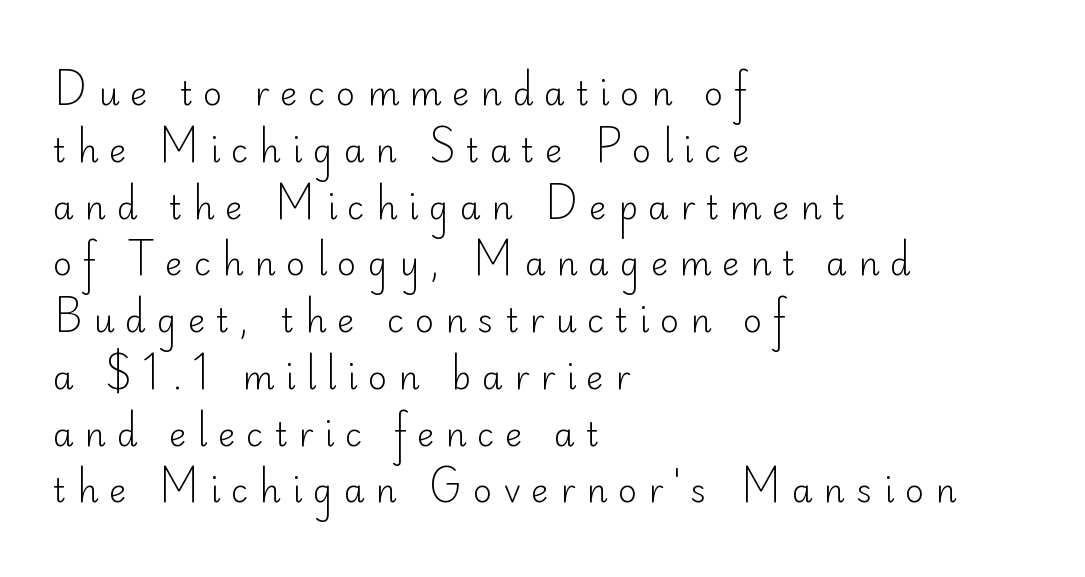
The image shows 33 px light sans-serif type, upright; set left-aligned, line spacing 1.72x, unusually wide letter spacing (+0.33 em), not underlined; low stroke contrast and a small x-height.
